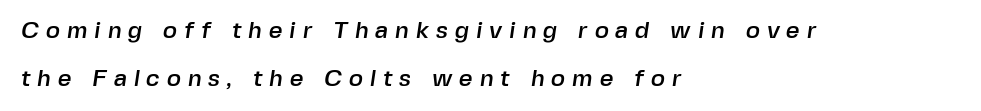
Q: Is the text underlined? A: No.
Q: How is the paragraph aligned? A: Left-aligned.
Q: Is the spacing between letters normal or unusually wide? A: Unusually wide.
Q: Is the spacing between lines tight, normal or loose? A: Loose.
